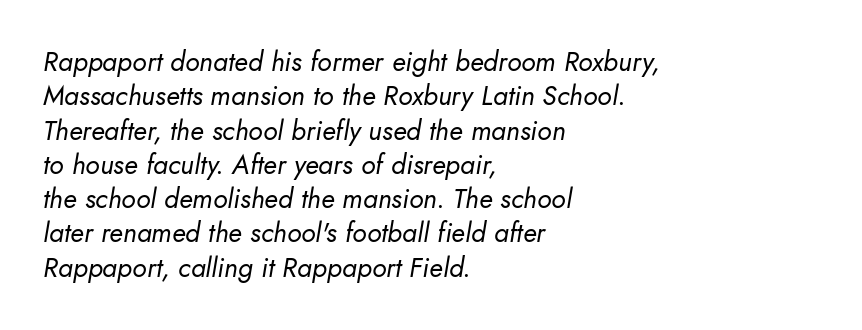
{"italic": "yes", "lean": "right", "slant_degrees": 10, "bold": "no", "underline": "no", "align": "left", "line_spacing": "normal", "line_spacing_ratio": 1.27, "letter_spacing": "normal", "letter_spacing_em": 0.0, "glyph_px": 27}
